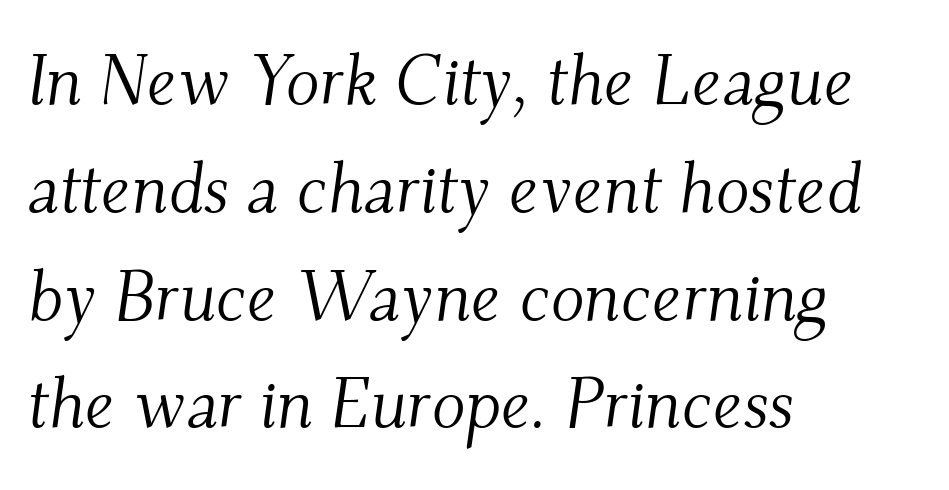
Vertically, the passage feels balanced, rows spaced as you'd expect. The letterforms sit shoulder to shoulder at normal distance. Here the designer chose a conventional face with non-uniform glyph widths. The rendering applies a slant to the glyphs. Plain, unruled lines of type.
